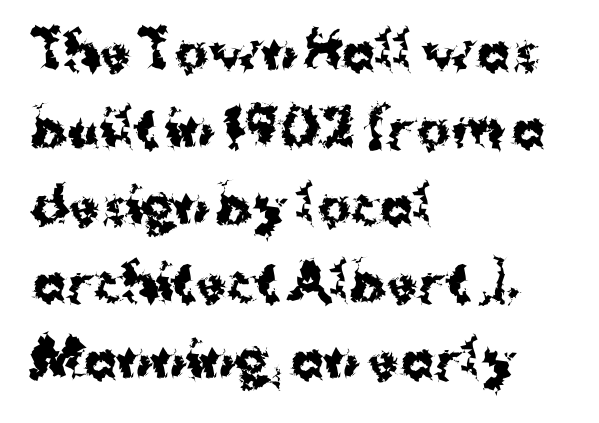
The image shows 50 px bold sans-serif type, upright; set left-aligned, normal line spacing (1.54x), normal letter spacing, not underlined; medium stroke contrast and a medium x-height.
